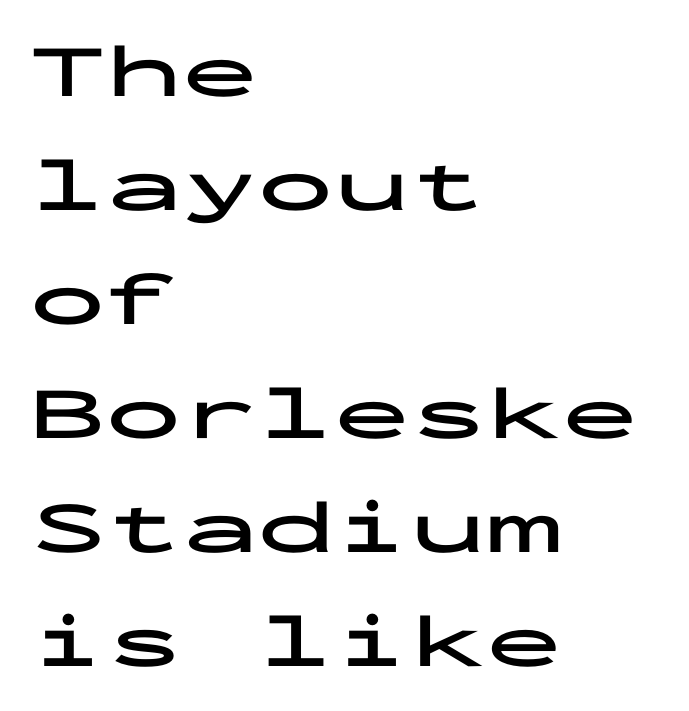
The image shows 76 px bold, wide sans-serif type, upright, monospaced; set left-aligned, normal line spacing (1.5x), normal letter spacing, not underlined; low stroke contrast and a medium x-height.
